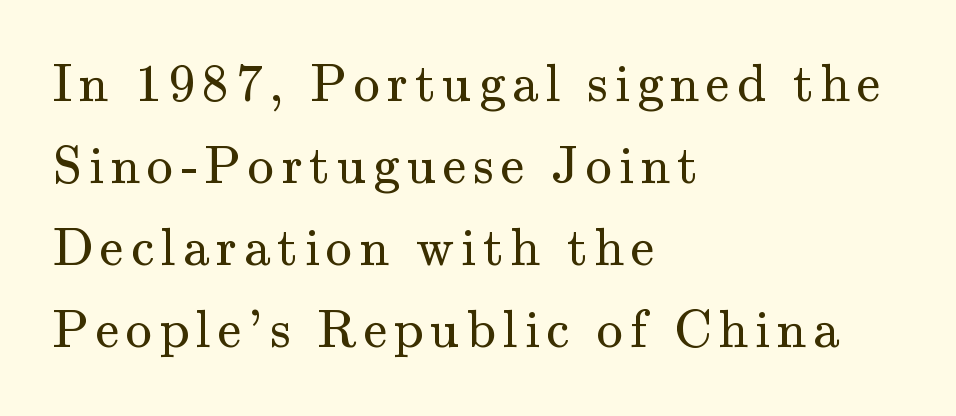
Q: Is the text bold? A: No.
Q: Is the text italic (slanted)? A: No, it is upright.
Q: Is the typeface a serif or a sans-serif typeface? A: Serif.
Q: Is the text underlined? A: No.
Q: How is the paragraph aligned? A: Left-aligned.
Q: Is the spacing between lines tight, normal or loose? A: Normal.
Q: Width (condensed, normal, or wide)? A: Normal.
Q: Stroke contrast? A: Medium.
Q: x-height? A: Small.
Q: Monospaced? A: No.
